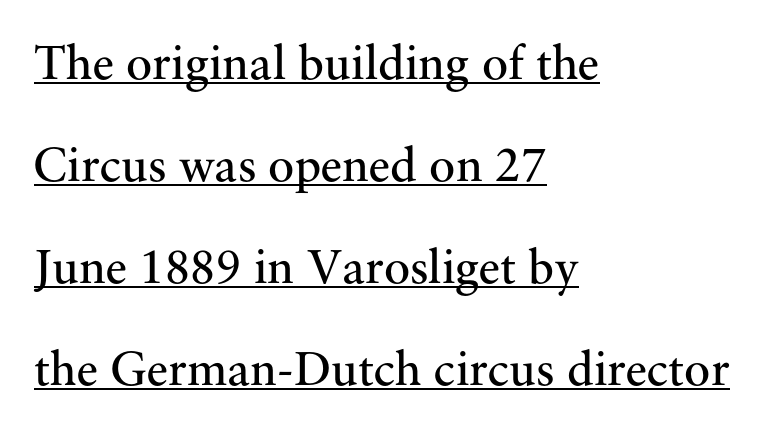
Q: Is the text bold? A: No.
Q: Is the text italic (slanted)? A: No, it is upright.
Q: Is the typeface a serif or a sans-serif typeface? A: Serif.
Q: Is the text underlined? A: Yes.
Q: How is the paragraph aligned? A: Left-aligned.
Q: Is the spacing between letters normal or unusually wide? A: Normal.
Q: Is the spacing between lines tight, normal or loose? A: Loose.
Q: Width (condensed, normal, or wide)? A: Normal.
Q: Stroke contrast? A: Medium.
Q: x-height? A: Small.
Q: Monospaced? A: No.
